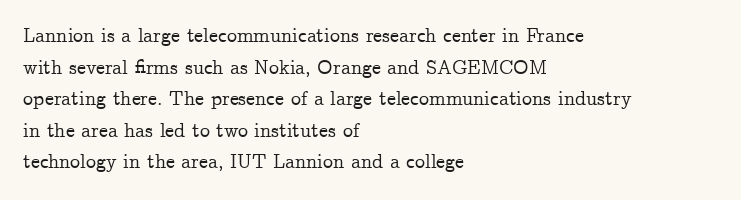
The baseline area is clear. The letterforms sit shoulder to shoulder at normal distance. Each line starts at the same left margin while the right side varies. You can tell it's not italic because the verticals are truly vertical.
